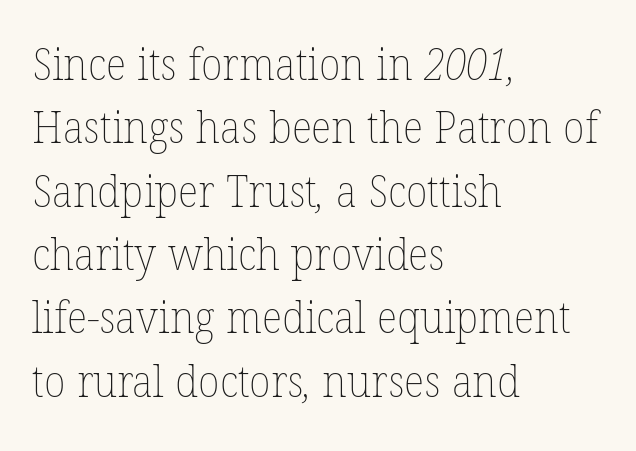
This sample has the flowing, uneven cadence of proportional lettering. Just letters on the line, the space beneath them empty. Visually the block forms a straight wall on the left and a jagged coastline on the right. Reading down the column, the eye jumps a familiar distance to each next line. Stroke mass is kept to a normal reading level or below. Compared with typical body copy, the letter spacing here is the same.
